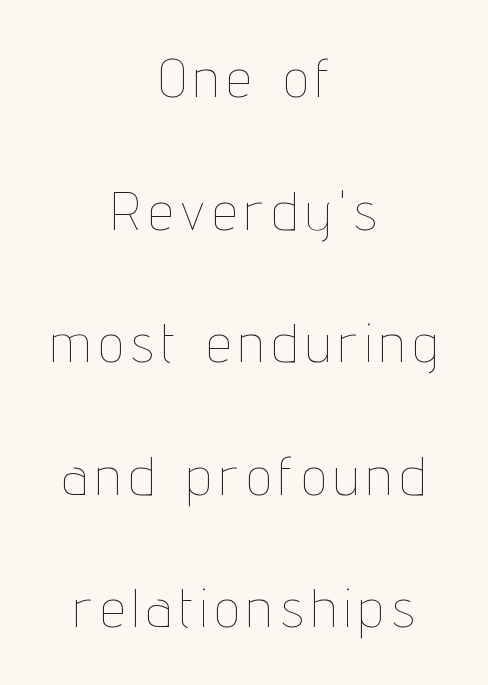
{"italic": "no", "bold": "no", "weight": "thin", "width": "condensed", "stroke_contrast": "low", "x_height": "medium", "monospaced": "no", "underline": "no", "align": "center", "line_spacing": "loose", "line_spacing_ratio": 2.41, "glyph_px": 55}
